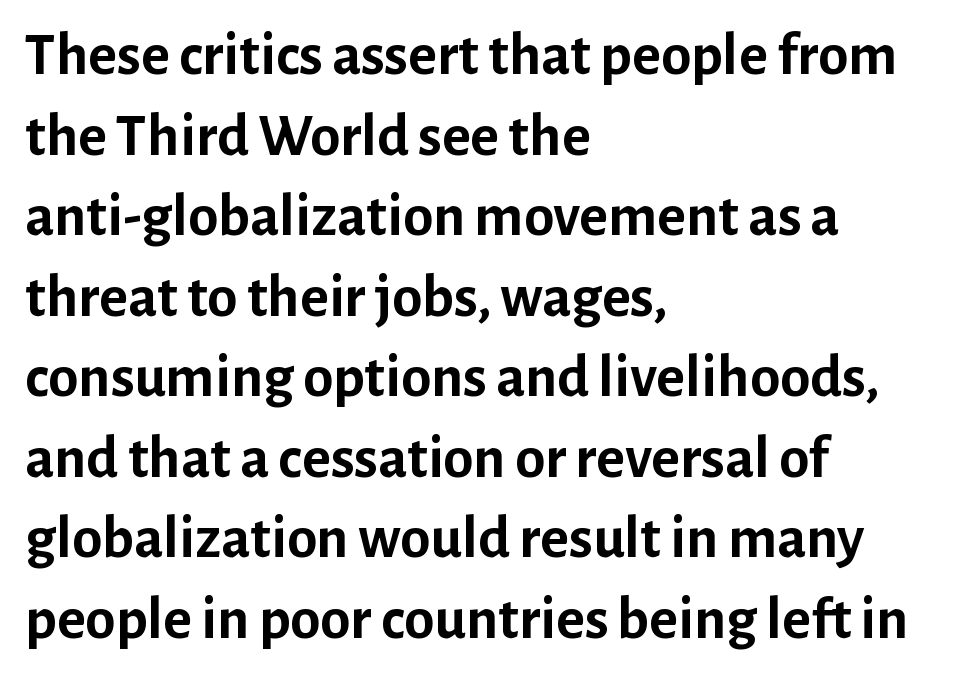
The passage shown stacks its lines at a standard gap. Set as a true bold cut, around the 700 mark. Regarding serifs, this sample does without them. Is the letter spacing exaggerated? No — it looks like the ordinary default. These lines were composed using upright roman letters. Note the varied advance widths — an 'i' is clearly narrower than an 'm'.
